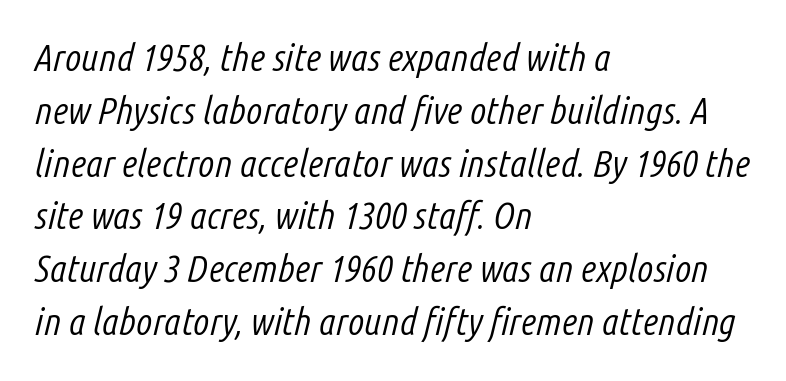
{"italic": "yes", "lean": "right", "slant_degrees": 14, "bold": "no", "weight": "light", "width": "condensed", "stroke_contrast": "low", "x_height": "medium", "monospaced": "no", "underline": "no", "align": "left", "line_spacing": "normal", "line_spacing_ratio": 1.39, "letter_spacing": "normal", "letter_spacing_em": 0.0, "glyph_px": 38}
